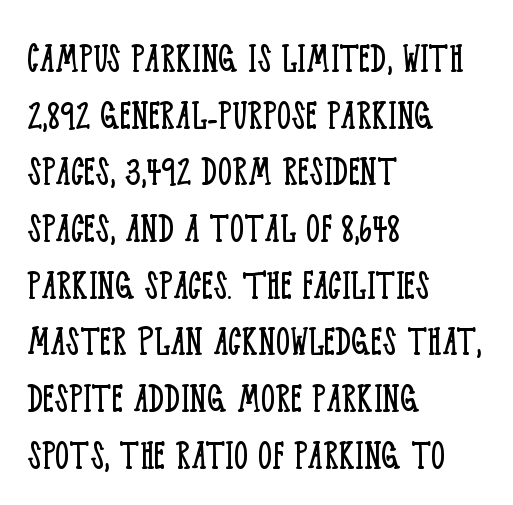
{"serif": "yes", "italic": "no", "bold": "no", "weight": "light", "width": "condensed", "stroke_contrast": "low", "x_height": "large", "monospaced": "no", "underline": "no", "align": "left", "line_spacing": "normal", "line_spacing_ratio": 1.26, "letter_spacing": "normal", "letter_spacing_em": 0.0, "glyph_px": 45}
